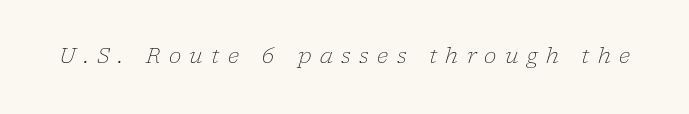
{"italic": "yes", "lean": "right", "slant_degrees": 17, "bold": "no", "underline": "no", "letter_spacing": "wide", "letter_spacing_em": 0.4, "glyph_px": 21}
